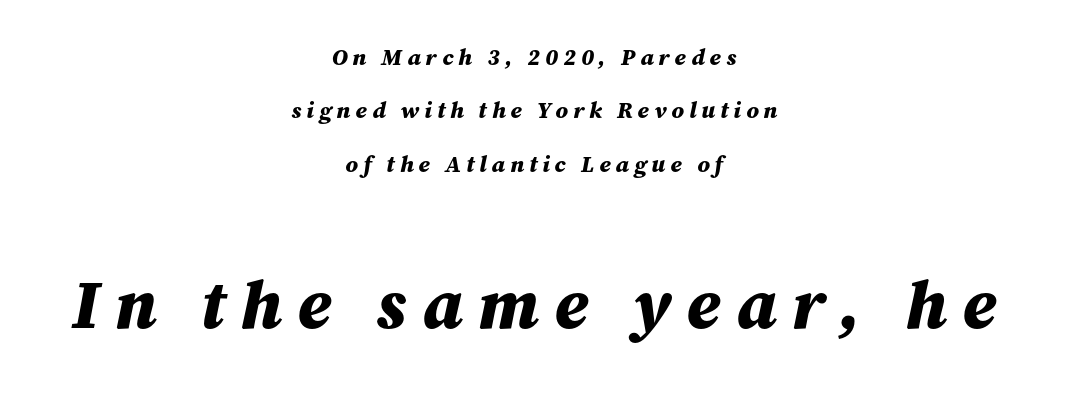
{"italic": "yes", "lean": "right", "slant_degrees": 12, "bold": "yes", "weight": "bold", "width": "normal", "stroke_contrast": "medium", "x_height": "medium", "monospaced": "no", "underline": "no", "align": "center", "line_spacing": "loose", "line_spacing_ratio": 2.32, "letter_spacing": "wide", "letter_spacing_em": 0.22, "larger_block": "second", "size_ratio": 3.0, "glyph_px": 69}
